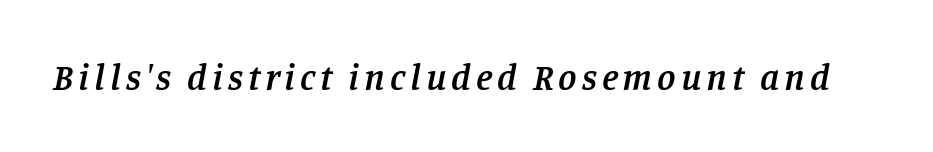
Q: Is the text bold? A: Semi-bold.
Q: Is the text italic (slanted)? A: Yes, it leans right by about 11 degrees.
Q: Is the typeface a serif or a sans-serif typeface? A: Serif.
Q: Is the text underlined? A: No.
Q: Width (condensed, normal, or wide)? A: Normal.
Q: Stroke contrast? A: Low.
Q: x-height? A: Large.
Q: Monospaced? A: No.
